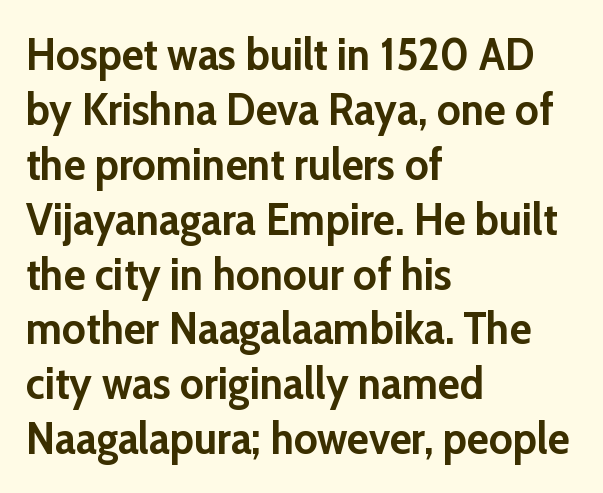
Q: Is the text bold? A: Yes.
Q: Is the text italic (slanted)? A: No, it is upright.
Q: Is the typeface a serif or a sans-serif typeface? A: Sans-serif.
Q: Is the text underlined? A: No.
Q: How is the paragraph aligned? A: Left-aligned.
Q: Is the spacing between letters normal or unusually wide? A: Normal.
Q: Width (condensed, normal, or wide)? A: Normal.
Q: Stroke contrast? A: Low.
Q: x-height? A: Medium.
Q: Monospaced? A: No.
